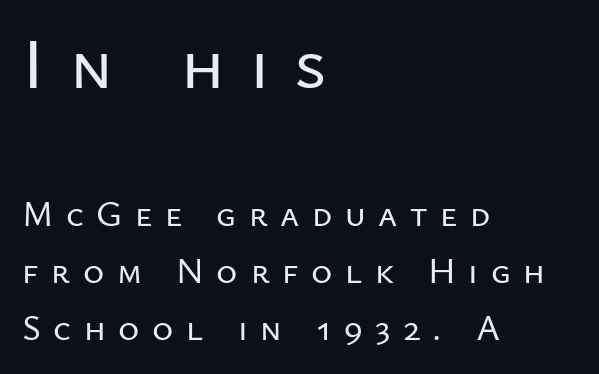
Posture: straight, roman, zero tilt. In terms of leading, this rendering sits right in the middle. This rendering widens character spacing well past its baseline value. Casual observation: everything's shoved over to the left. The letters carry no serifs — their stems end cleanly without finishing strokes. Beneath every word, the page is bare.
